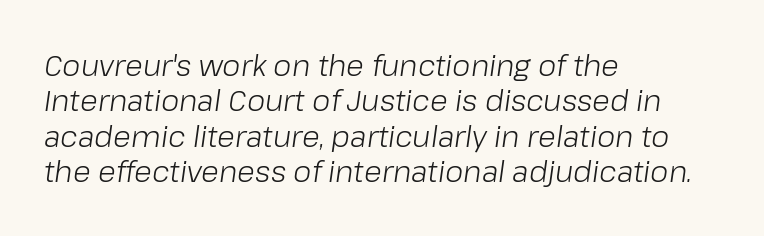
Q: Is the text bold? A: No.
Q: Is the text italic (slanted)? A: Yes, it leans right by about 8 degrees.
Q: Is the text underlined? A: No.
Q: How is the paragraph aligned? A: Left-aligned.
Q: Is the spacing between letters normal or unusually wide? A: Normal.
Q: Width (condensed, normal, or wide)? A: Normal.
Q: Stroke contrast? A: Low.
Q: x-height? A: Medium.
Q: Monospaced? A: No.
